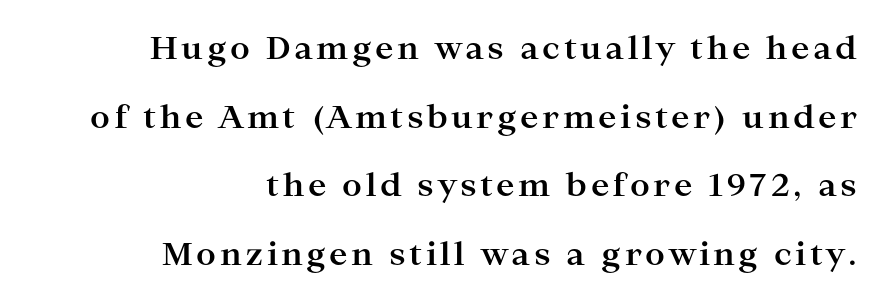
What weight is shown? A full bold with thick strokes. Check where the strokes stop: tiny serifs finish them off. The letters stand straight up with perfectly vertical stems. Summary of vertical rhythm: relaxed, with wide interline spacing. The setting favours the right margin, as signatures and pull-quotes sometimes do. Beneath every word, the page is bare.
